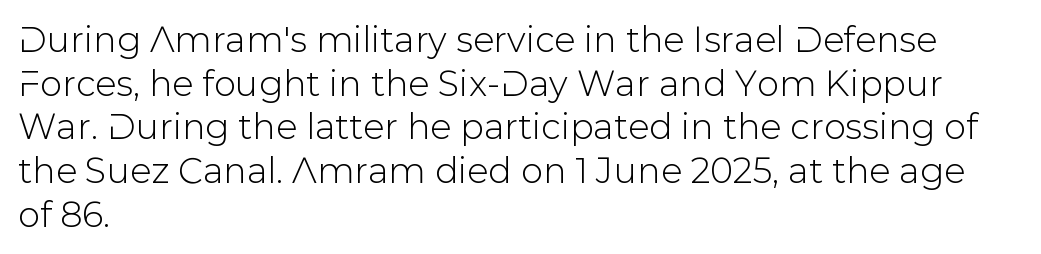
Q: Is the text italic (slanted)? A: No, it is upright.
Q: Is the typeface a serif or a sans-serif typeface? A: Sans-serif.
Q: Is the text underlined? A: No.
Q: How is the paragraph aligned? A: Left-aligned.
Q: Is the spacing between letters normal or unusually wide? A: Normal.
Q: Is the spacing between lines tight, normal or loose? A: Normal.
Q: Width (condensed, normal, or wide)? A: Normal.
Q: Stroke contrast? A: Low.
Q: x-height? A: Medium.
Q: Monospaced? A: No.
